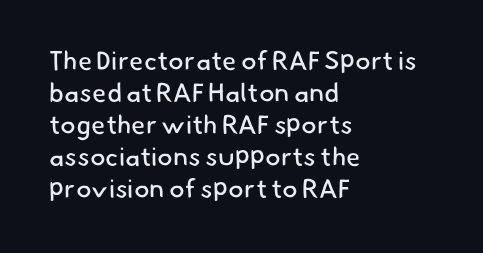
Q: Is the text bold? A: No.
Q: Is the text underlined? A: No.
Q: How is the paragraph aligned? A: Left-aligned.
Q: Is the spacing between letters normal or unusually wide? A: Normal.
